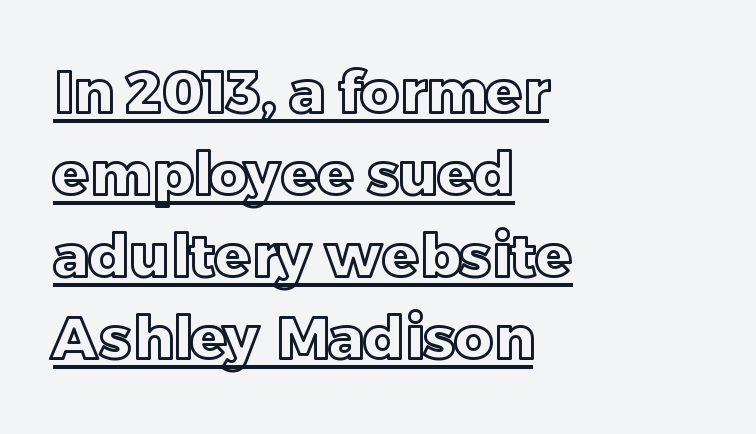
Q: Is the text italic (slanted)? A: No, it is upright.
Q: Is the text underlined? A: Yes.
Q: How is the paragraph aligned? A: Left-aligned.
Q: Is the spacing between letters normal or unusually wide? A: Normal.
Q: Is the spacing between lines tight, normal or loose? A: Normal.
Q: Width (condensed, normal, or wide)? A: Normal.
Q: x-height? A: Large.
Q: Monospaced? A: No.
